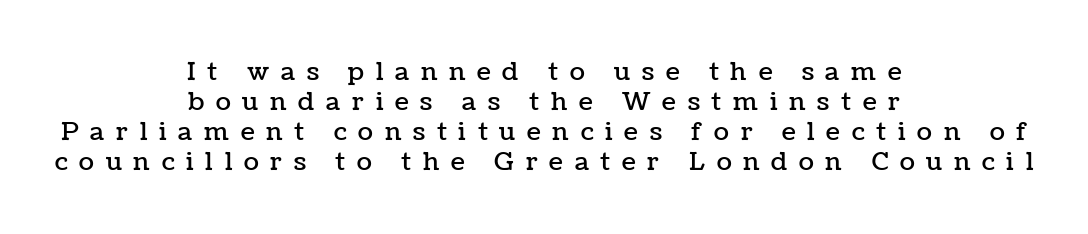
The image shows 25 px text type, upright; set centered, line spacing 1.2x, unusually wide letter spacing (+0.47 em), not underlined.
